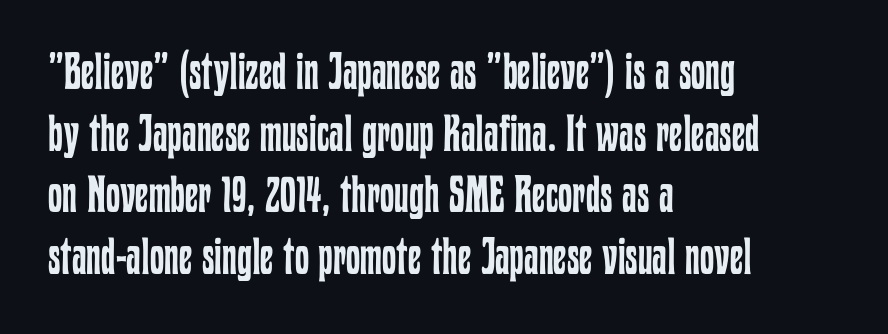
Q: Is the text bold? A: No.
Q: Is the text italic (slanted)? A: No, it is upright.
Q: Is the text underlined? A: No.
Q: How is the paragraph aligned? A: Left-aligned.
Q: Is the spacing between letters normal or unusually wide? A: Normal.
Q: Width (condensed, normal, or wide)? A: Condensed.
Q: Stroke contrast? A: Low.
Q: x-height? A: Medium.
Q: Monospaced? A: No.
